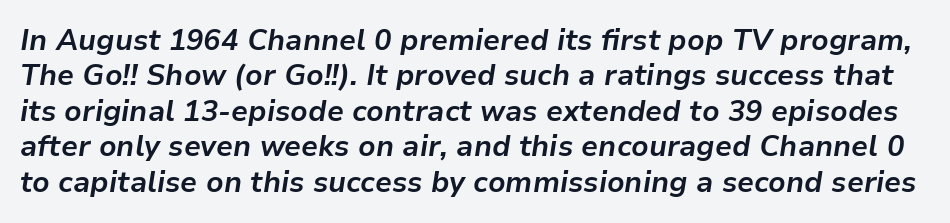
Q: Is the text bold? A: Yes.
Q: Is the text italic (slanted)? A: Yes, it leans right by about 9 degrees.
Q: Is the text underlined? A: No.
Q: Is the spacing between letters normal or unusually wide? A: Normal.
Q: Width (condensed, normal, or wide)? A: Normal.
Q: Stroke contrast? A: Low.
Q: x-height? A: Medium.
Q: Monospaced? A: No.
